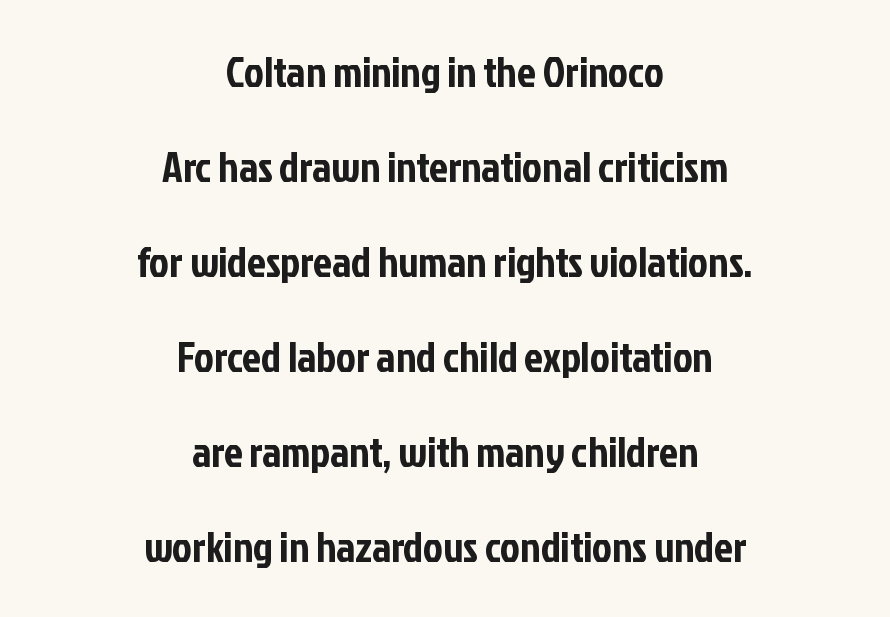
The image shows 42 px condensed sans-serif type, upright; set centered, loose line spacing (2.26x), normal letter spacing, not underlined; low stroke contrast and a medium x-height.
